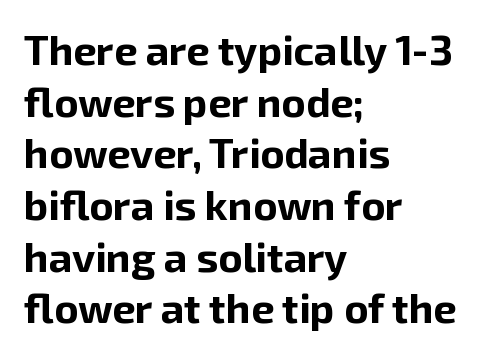
{"serif": "no", "italic": "no", "bold": "yes", "weight": "bold", "width": "normal", "stroke_contrast": "low", "x_height": "medium", "monospaced": "no", "underline": "no", "align": "left", "line_spacing": "normal", "line_spacing_ratio": 1.26, "letter_spacing": "normal", "letter_spacing_em": 0.0, "glyph_px": 41}
